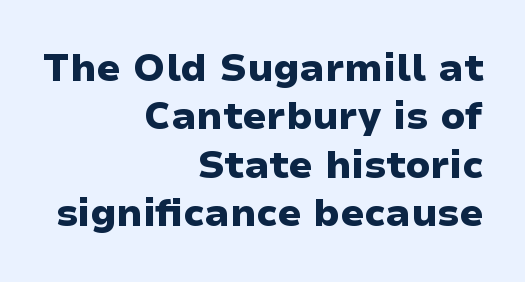
The image shows 38 px heavy, wide sans-serif type, upright; set right-aligned, normal line spacing (1.27x), normal letter spacing, not underlined; low stroke contrast and a medium x-height.
